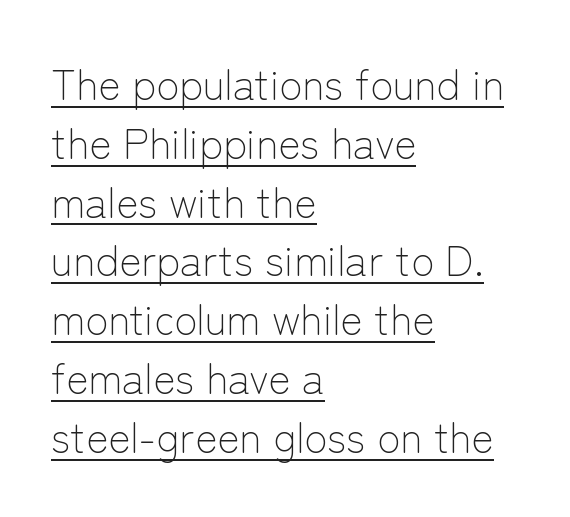
The image shows 42 px light sans-serif type, upright; set left-aligned, normal line spacing (1.4x), normal letter spacing, underlined; low stroke contrast and a medium x-height.
